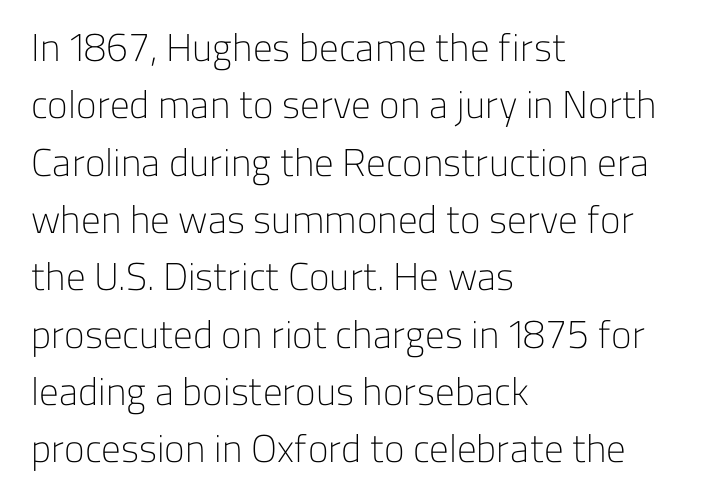
Q: Is the text bold? A: No.
Q: Is the text italic (slanted)? A: No, it is upright.
Q: Is the typeface a serif or a sans-serif typeface? A: Sans-serif.
Q: Is the text underlined? A: No.
Q: How is the paragraph aligned? A: Left-aligned.
Q: Is the spacing between letters normal or unusually wide? A: Normal.
Q: Is the spacing between lines tight, normal or loose? A: Normal.
Q: Width (condensed, normal, or wide)? A: Normal.
Q: Stroke contrast? A: Low.
Q: x-height? A: Medium.
Q: Monospaced? A: No.
